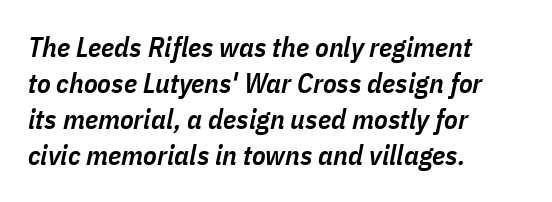
Q: Is the text bold? A: Semi-bold.
Q: Is the text italic (slanted)? A: Yes, it leans right by about 11 degrees.
Q: Is the text underlined? A: No.
Q: How is the paragraph aligned? A: Left-aligned.
Q: Is the spacing between letters normal or unusually wide? A: Normal.
Q: Is the spacing between lines tight, normal or loose? A: Normal.
Q: Width (condensed, normal, or wide)? A: Condensed.
Q: Stroke contrast? A: Low.
Q: x-height? A: Medium.
Q: Monospaced? A: No.
